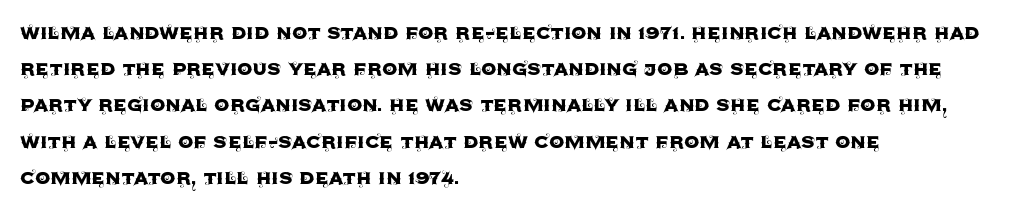
The image shows 24 px text type, upright; set left-aligned, normal line spacing (1.51x), normal letter spacing, not underlined.
